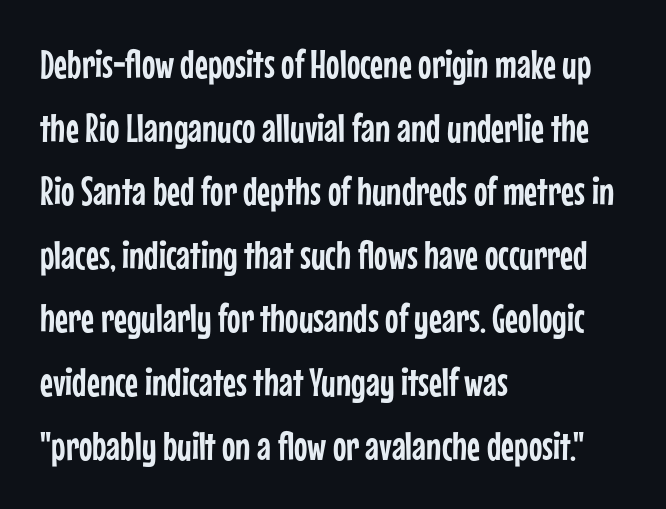
The image shows 40 px condensed sans-serif type, upright; set left-aligned, normal line spacing (1.59x), normal letter spacing, not underlined; low stroke contrast and a medium x-height.
